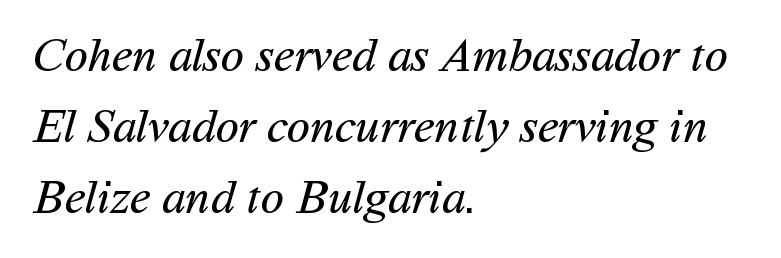
{"serif": "no", "bold": "no", "weight": "regular", "width": "normal", "stroke_contrast": "medium", "x_height": "medium", "monospaced": "no", "underline": "no", "align": "left", "line_spacing": "normal", "line_spacing_ratio": 1.48, "letter_spacing": "normal", "letter_spacing_em": 0.0, "glyph_px": 48}
